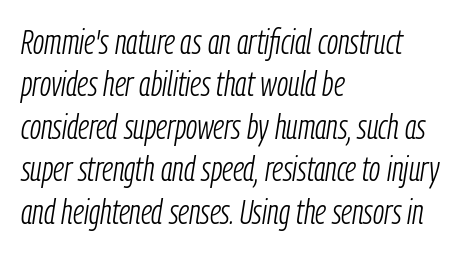
Q: Is the text bold? A: No.
Q: Is the text italic (slanted)? A: Yes, it leans right by about 9 degrees.
Q: Is the text underlined? A: No.
Q: How is the paragraph aligned? A: Left-aligned.
Q: Is the spacing between letters normal or unusually wide? A: Normal.
Q: Is the spacing between lines tight, normal or loose? A: Normal.
Q: Width (condensed, normal, or wide)? A: Condensed.
Q: Stroke contrast? A: Low.
Q: x-height? A: Medium.
Q: Monospaced? A: No.
